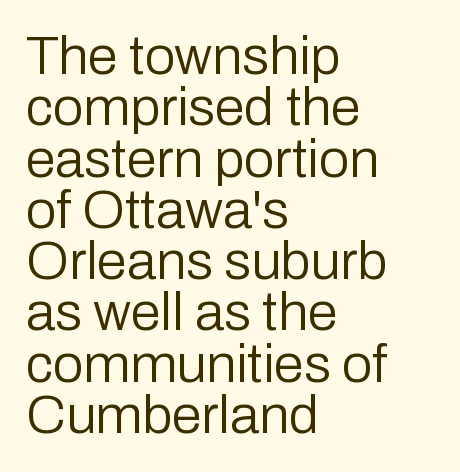
Q: Is the text bold? A: No.
Q: Is the text italic (slanted)? A: No, it is upright.
Q: Is the typeface a serif or a sans-serif typeface? A: Sans-serif.
Q: Is the text underlined? A: No.
Q: How is the paragraph aligned? A: Left-aligned.
Q: Is the spacing between letters normal or unusually wide? A: Normal.
Q: Is the spacing between lines tight, normal or loose? A: Tight.
Q: Width (condensed, normal, or wide)? A: Normal.
Q: Stroke contrast? A: Low.
Q: x-height? A: Medium.
Q: Monospaced? A: No.
